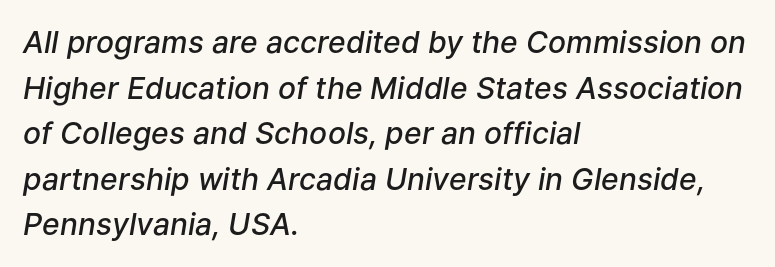
The image shows 30 px semibold type, italic (leaning right); set left-aligned, normal line spacing (1.52x), normal letter spacing, not underlined; low stroke contrast and a medium x-height.
